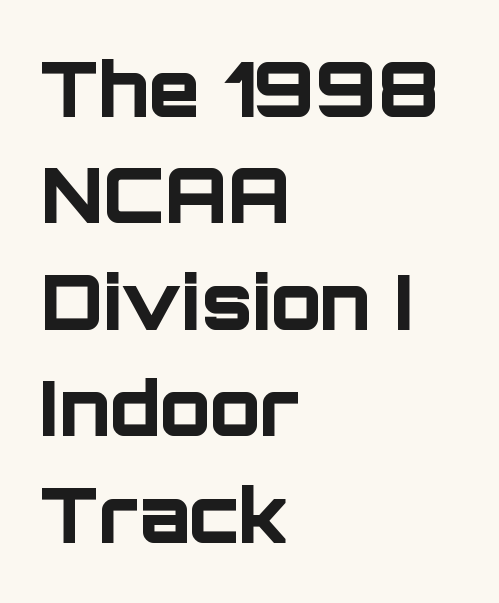
The image shows 75 px bold sans-serif type, upright; set left-aligned, normal line spacing (1.42x), normal letter spacing, not underlined; low stroke contrast and a large x-height.
